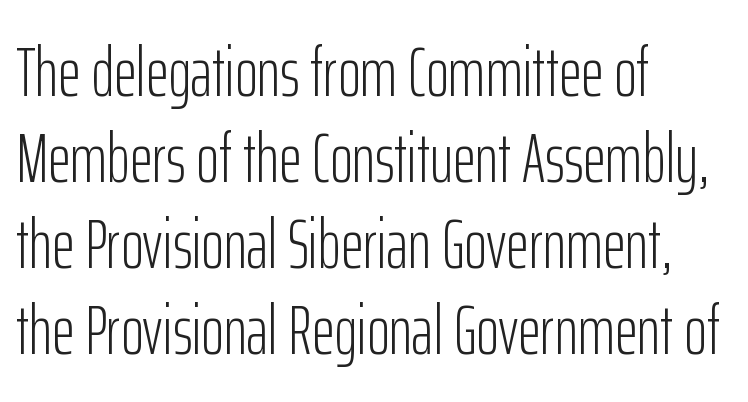
The glyphs in this specimen are sans serif. This reads as an unemphasized weight, regular at the heaviest. This sample uses an upright cut, with every glyph sitting square on the baseline. The strip under each line holds only bare page.
